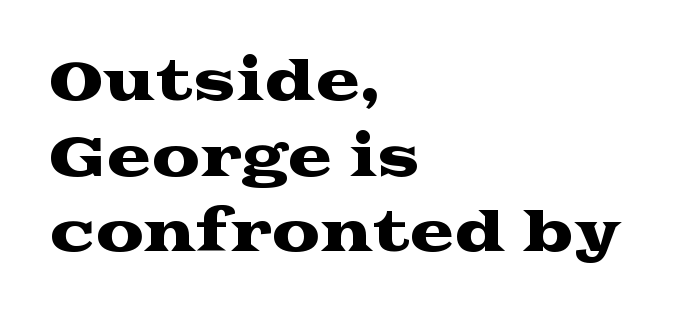
{"serif": "yes", "italic": "no", "width": "wide", "stroke_contrast": "medium", "x_height": "medium", "monospaced": "no", "underline": "no", "align": "left", "line_spacing": "normal", "line_spacing_ratio": 1.4, "letter_spacing": "normal", "letter_spacing_em": 0.0, "glyph_px": 54}
